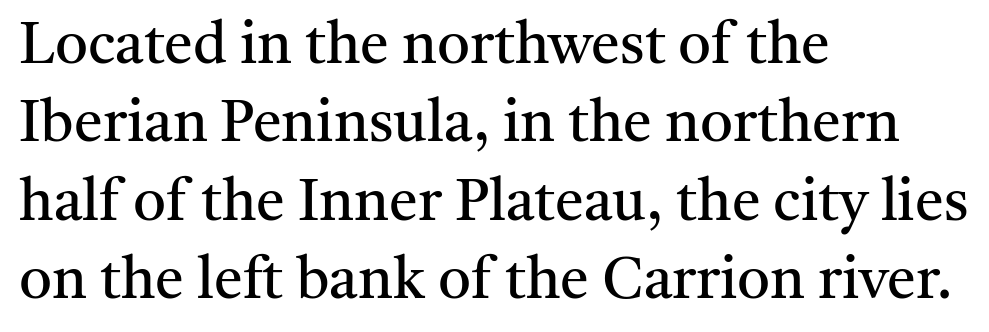
{"serif": "yes", "italic": "no", "bold": "no", "weight": "regular", "width": "normal", "stroke_contrast": "medium", "x_height": "medium", "monospaced": "no", "underline": "no", "align": "left", "line_spacing": "normal", "line_spacing_ratio": 1.35, "letter_spacing": "normal", "letter_spacing_em": 0.0, "glyph_px": 58}
